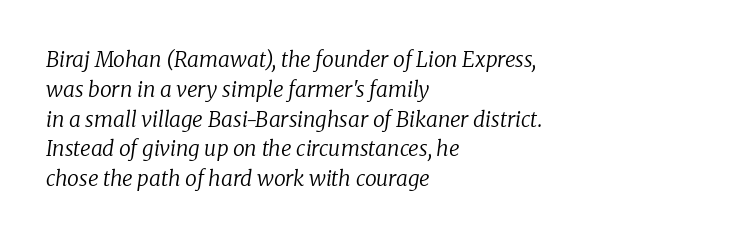
Q: Is the text bold? A: No.
Q: Is the text italic (slanted)? A: Yes, it leans right by about 8 degrees.
Q: Is the text underlined? A: No.
Q: How is the paragraph aligned? A: Left-aligned.
Q: Is the spacing between letters normal or unusually wide? A: Normal.
Q: Is the spacing between lines tight, normal or loose? A: Normal.
